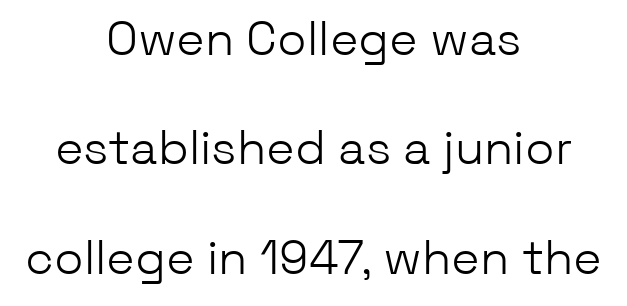
The image shows 48 px light sans-serif type, upright; set centered, loose line spacing (2.28x), normal letter spacing, not underlined; low stroke contrast and a medium x-height.
